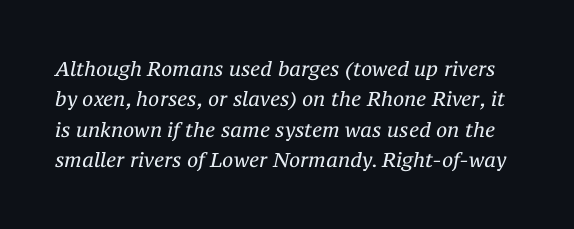
The image shows 20 px text type, italic (leaning right); set normal line spacing (1.52x), normal letter spacing, not underlined.
